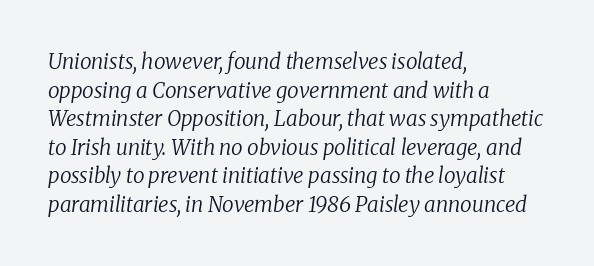
The passage shown stacks its lines at a standard gap. Unmarked baselines from the first word to the last. Notice how the stems are inclined rather than vertical — that's the hallmark of italics. The face looks like a standard text weight, possibly lighter. You could call the tracking neutral — neither tight nor loose. Left-aligned paragraph, ragged on the right.
